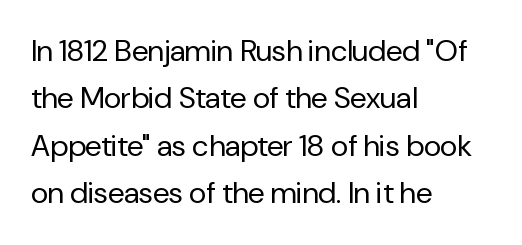
The gaps between neighbouring characters are ordinary and unremarkable. This sample is left-justified, so line endings fall wherever the words run out. Does the type have serifs? No, each stem ends abruptly. Honestly, there is no underline to notice here at all. No heavy texture on the line: the type isn't bold.
